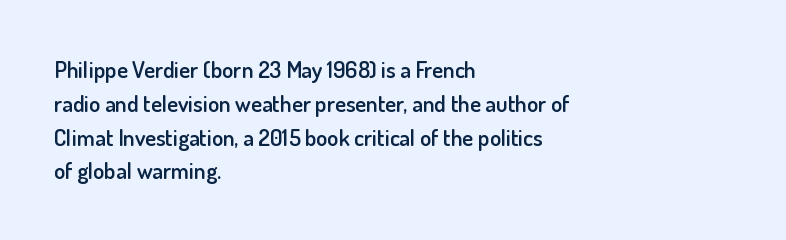
{"italic": "no", "bold": "semi", "underline": "no", "align": "left", "line_spacing": "normal", "line_spacing_ratio": 1.47, "letter_spacing": "normal", "letter_spacing_em": 0.0, "glyph_px": 23}
